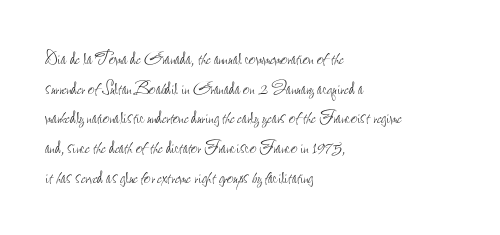
The lines sit at an ordinary, default distance from one another. The rag falls on the right side of this text block. The characters are drawn with everyday or finer stroke widths. Descender tails drop into unmarked territory.
